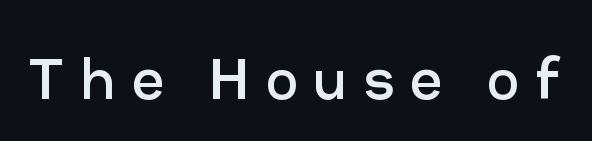
The image shows 70 px regular-weight sans-serif type, upright; set unusually wide letter spacing (+0.23 em), not underlined; low stroke contrast and a medium x-height.
